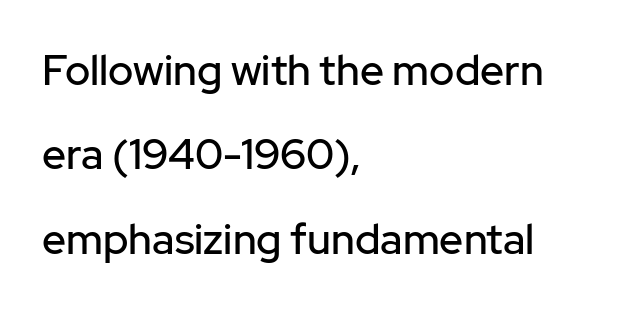
The image shows 42 px sans-serif type, upright; set left-aligned, loose line spacing (2.01x), normal letter spacing, not underlined; low stroke contrast and a medium x-height.
